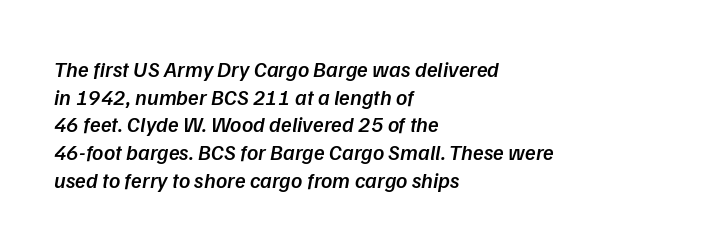
Q: Is the text bold? A: Semi-bold.
Q: Is the text underlined? A: No.
Q: How is the paragraph aligned? A: Left-aligned.
Q: Is the spacing between letters normal or unusually wide? A: Normal.
Q: Is the spacing between lines tight, normal or loose? A: Normal.
